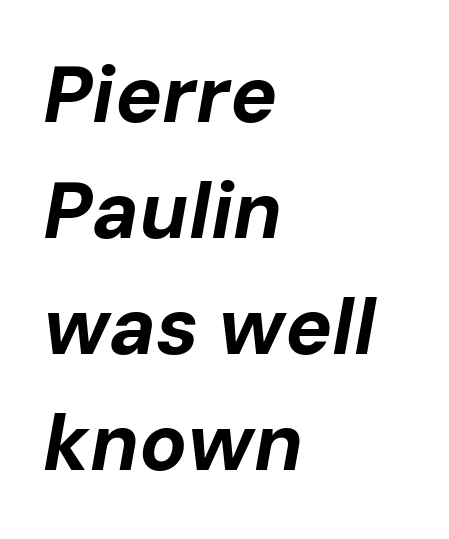
Q: Is the text bold? A: Yes.
Q: Is the text italic (slanted)? A: Yes, it leans right by about 10 degrees.
Q: Is the text underlined? A: No.
Q: How is the paragraph aligned? A: Left-aligned.
Q: Is the spacing between letters normal or unusually wide? A: Normal.
Q: Is the spacing between lines tight, normal or loose? A: Normal.
Q: Width (condensed, normal, or wide)? A: Normal.
Q: Stroke contrast? A: Low.
Q: x-height? A: Medium.
Q: Monospaced? A: No.
